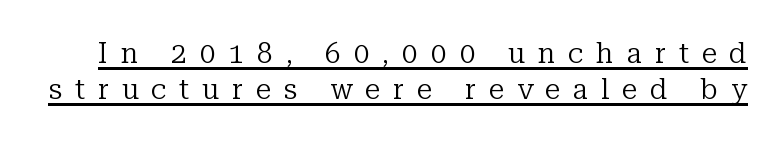
The image shows 28 px regular-weight serif type, upright; set normal line spacing (1.3x), unusually wide letter spacing (+0.46 em), underlined; low stroke contrast and a medium x-height.
